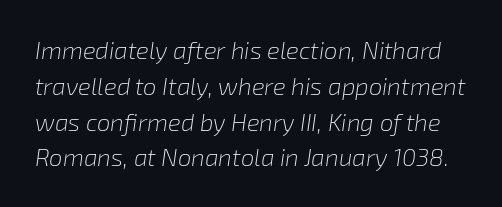
Q: Is the text bold? A: No.
Q: Is the text italic (slanted)? A: Yes, it leans right by about 8 degrees.
Q: Is the text underlined? A: No.
Q: Is the spacing between letters normal or unusually wide? A: Normal.
Q: Is the spacing between lines tight, normal or loose? A: Normal.
